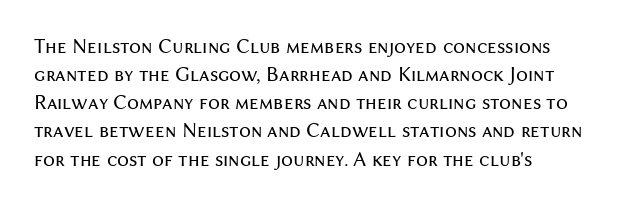
{"italic": "no", "bold": "no", "underline": "no", "align": "left", "line_spacing": "normal", "line_spacing_ratio": 1.34, "letter_spacing": "normal", "letter_spacing_em": 0.0, "glyph_px": 21}
